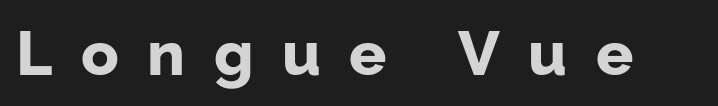
{"serif": "no", "italic": "no", "bold": "yes", "weight": "bold", "width": "normal", "stroke_contrast": "low", "x_height": "medium", "monospaced": "no", "underline": "no", "letter_spacing": "wide", "letter_spacing_em": 0.46, "glyph_px": 62}
